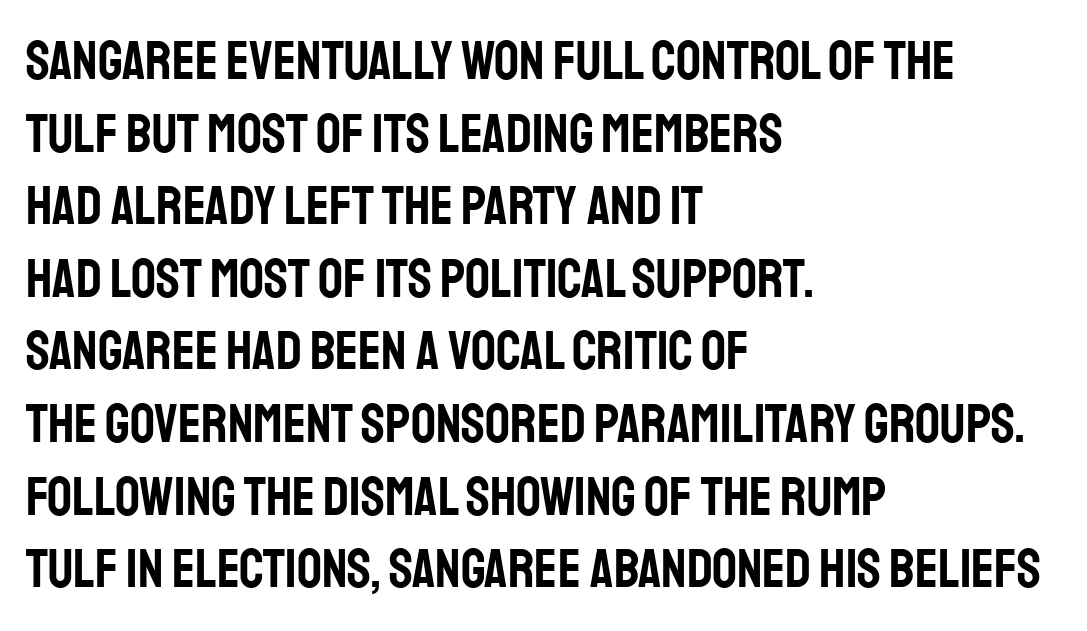
The image shows 55 px condensed sans-serif type, upright; set left-aligned, normal line spacing (1.32x), normal letter spacing, not underlined; low stroke contrast and a large x-height.
